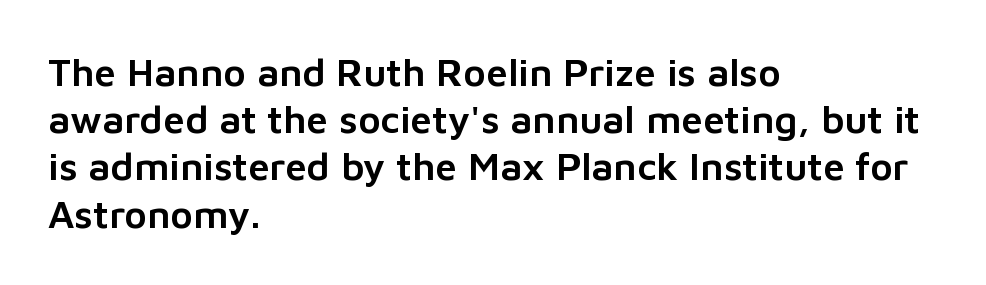
Q: Is the text italic (slanted)? A: No, it is upright.
Q: Is the typeface a serif or a sans-serif typeface? A: Sans-serif.
Q: Is the text underlined? A: No.
Q: How is the paragraph aligned? A: Left-aligned.
Q: Is the spacing between letters normal or unusually wide? A: Normal.
Q: Width (condensed, normal, or wide)? A: Normal.
Q: Stroke contrast? A: Low.
Q: x-height? A: Medium.
Q: Monospaced? A: No.
